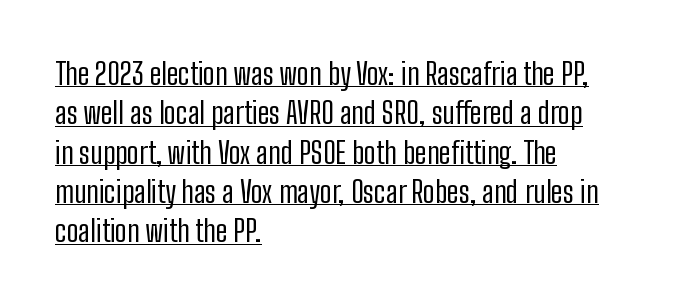
The image shows 30 px regular-weight, condensed sans-serif type, upright; set left-aligned, normal line spacing (1.31x), normal letter spacing, underlined; low stroke contrast and a medium x-height.
